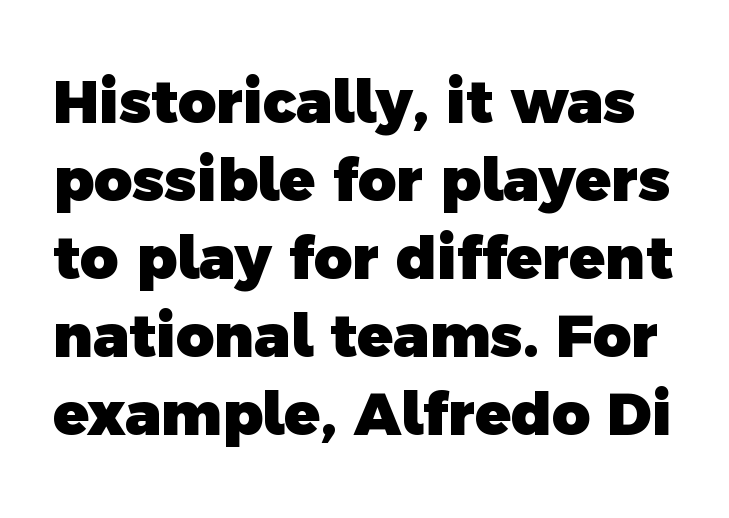
{"serif": "no", "bold": "yes", "weight": "heavy", "width": "normal", "x_height": "medium", "monospaced": "no", "underline": "no", "line_spacing": "normal", "line_spacing_ratio": 1.32, "letter_spacing": "normal", "letter_spacing_em": 0.0, "glyph_px": 59}
